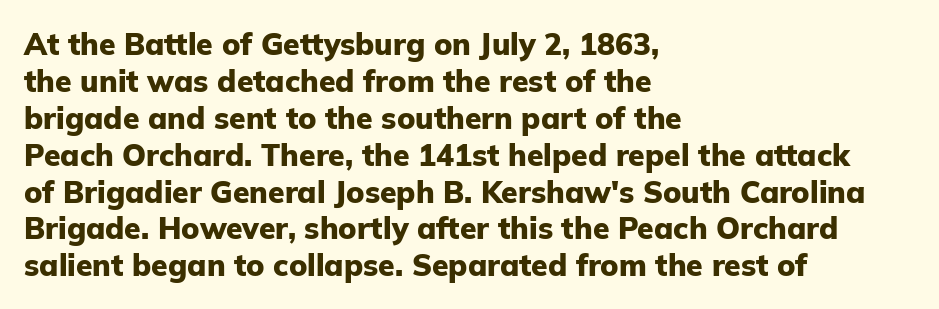
Q: Is the text bold? A: Yes.
Q: Is the text italic (slanted)? A: No, it is upright.
Q: Is the typeface a serif or a sans-serif typeface? A: Sans-serif.
Q: Is the text underlined? A: No.
Q: How is the paragraph aligned? A: Left-aligned.
Q: Is the spacing between letters normal or unusually wide? A: Normal.
Q: Width (condensed, normal, or wide)? A: Normal.
Q: Stroke contrast? A: Low.
Q: x-height? A: Medium.
Q: Monospaced? A: No.
